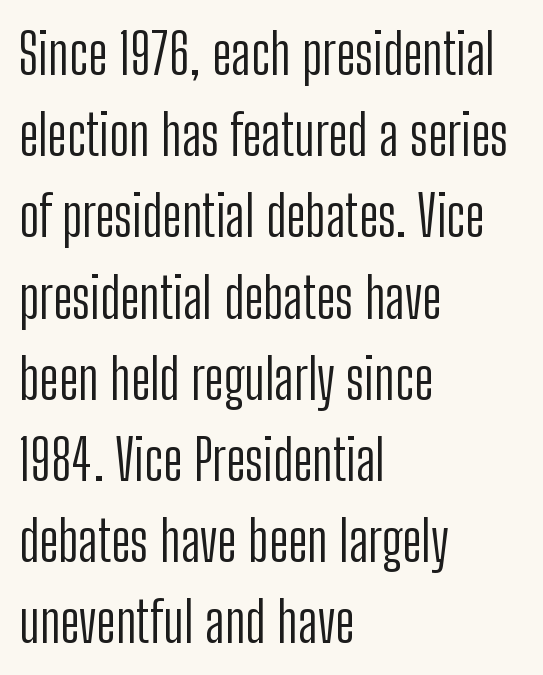
The image shows 56 px light, condensed sans-serif type, upright; set left-aligned, normal line spacing (1.45x), normal letter spacing, not underlined; low stroke contrast and a medium x-height.
